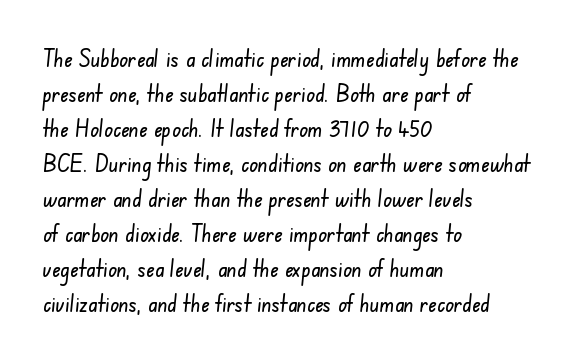
Q: Is the text underlined? A: No.
Q: How is the paragraph aligned? A: Left-aligned.
Q: Is the spacing between letters normal or unusually wide? A: Normal.
Q: Is the spacing between lines tight, normal or loose? A: Normal.
